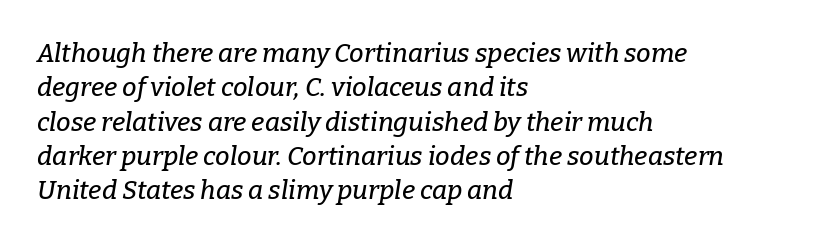
The image shows 26 px text type, italic (leaning right); set left-aligned, normal line spacing (1.32x), normal letter spacing, not underlined.
